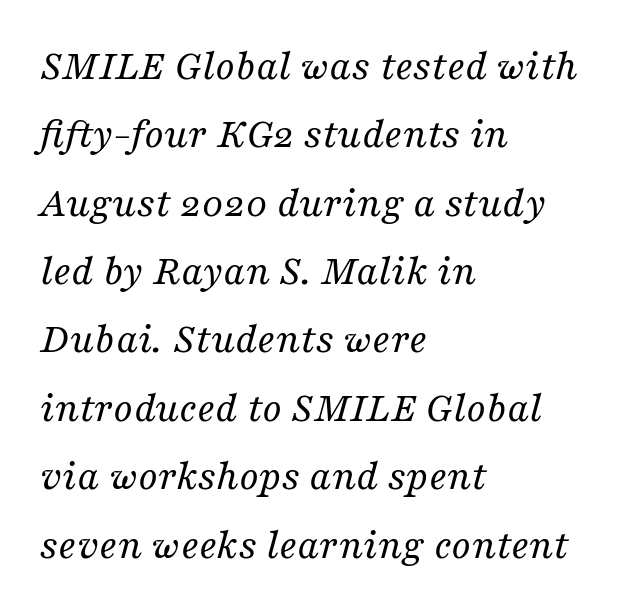
Q: Is the text bold? A: No.
Q: Is the text italic (slanted)? A: Yes, it leans right by about 16 degrees.
Q: Is the typeface a serif or a sans-serif typeface? A: Serif.
Q: Is the text underlined? A: No.
Q: How is the paragraph aligned? A: Left-aligned.
Q: Is the spacing between letters normal or unusually wide? A: Normal.
Q: Is the spacing between lines tight, normal or loose? A: Normal.
Q: Width (condensed, normal, or wide)? A: Normal.
Q: Stroke contrast? A: Medium.
Q: x-height? A: Medium.
Q: Monospaced? A: No.
